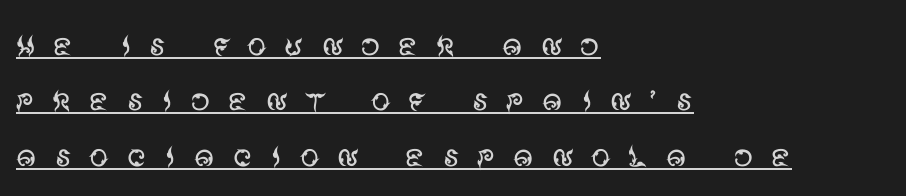
Note the varied advance widths — an 'i' is clearly narrower than an 'm'. Typographically, this falls in the sans-serif category. Where is the straight margin? On the left. Stroke thickness stays within the range of a standard reading face or lighter. The lettering stays uniformly vertical, giving the passage a roman look. Does a line run under the words? Yes, clearly.
